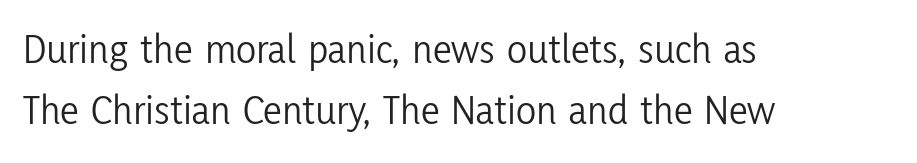
The image shows 42 px light, condensed sans-serif type, upright; set left-aligned, normal line spacing (1.45x), normal letter spacing, not underlined; low stroke contrast and a medium x-height.
